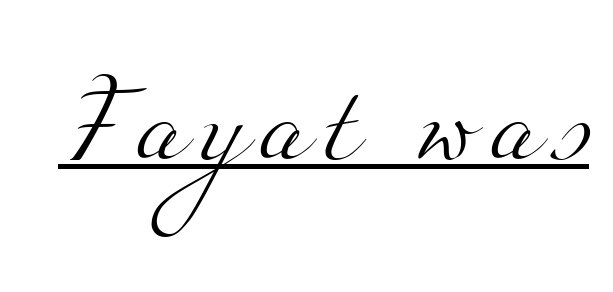
Q: Is the text bold? A: No.
Q: Is the text underlined? A: Yes.
Q: Width (condensed, normal, or wide)? A: Wide.
Q: Stroke contrast? A: Medium.
Q: x-height? A: Small.
Q: Monospaced? A: No.
